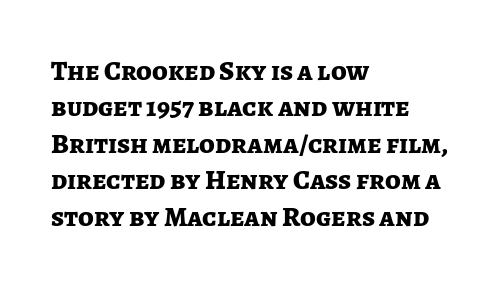
Has an underline been added? It has not. There is no visible air inserted between adjacent glyphs. The ragged edge is on the right, which tells us the setting is flush left. Look at the stroke-to-counter ratio: heavy, a bold. A sans-serif font was chosen for this passage.
